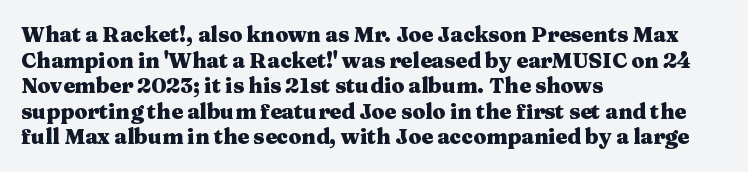
{"italic": "no", "bold": "yes", "underline": "no", "align": "left", "line_spacing_ratio": 1.22, "letter_spacing": "normal", "letter_spacing_em": 0.0, "glyph_px": 21}
